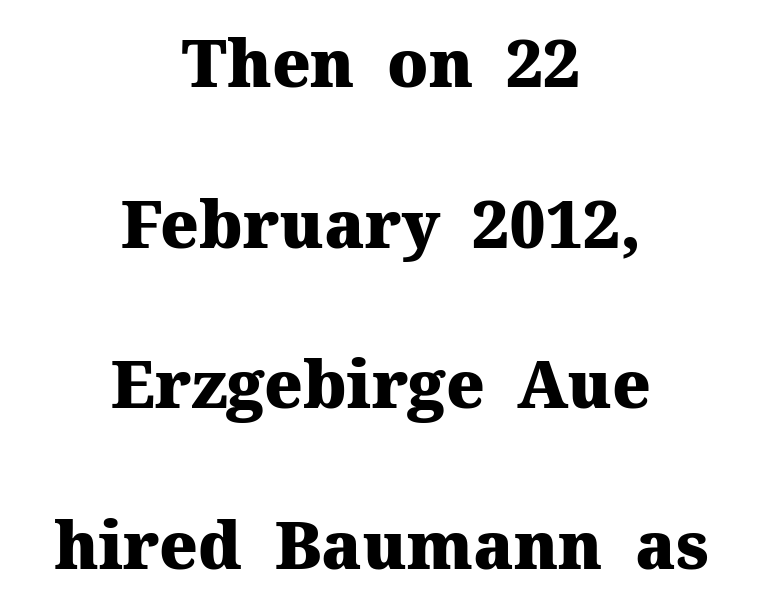
In terms of letterform style, serifs are clearly present. Interline gaps are noticeably wide in this sample. Every stem runs plumb, perpendicular to the baseline. If you folded the block vertically in half, each line would mirror itself in length. The face used here is rendered with its standard letterfit. Bold? Absolutely — the strokes are thick and heavy.
